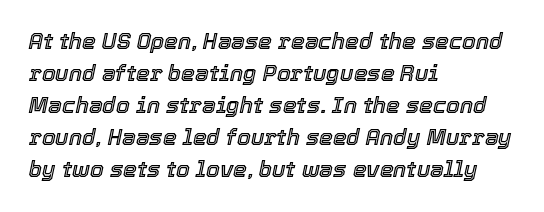
Q: Is the text italic (slanted)? A: Yes, it leans right by about 12 degrees.
Q: Is the text underlined? A: No.
Q: How is the paragraph aligned? A: Left-aligned.
Q: Is the spacing between letters normal or unusually wide? A: Normal.
Q: Is the spacing between lines tight, normal or loose? A: Normal.
